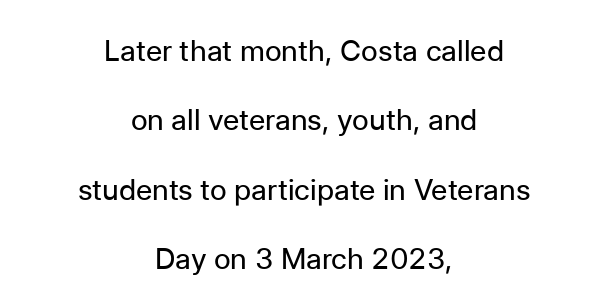
The passage shown has conventional tracking throughout. Do the characters align in a grid? No, the font is proportional. Ascenders rise straight up at ninety degrees. The passage is arranged like a title page — every line centered.
